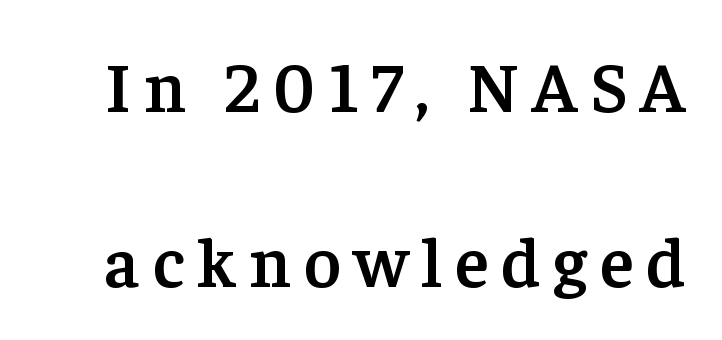
The specimen reads as upright at a glance. Airy leading. The strokes are fattened partway — semibold, not bold. This sample uses a serif face. This rendering features lettering with no underline. Each letter keeps its own natural width here, so spacing adapts to shape.
